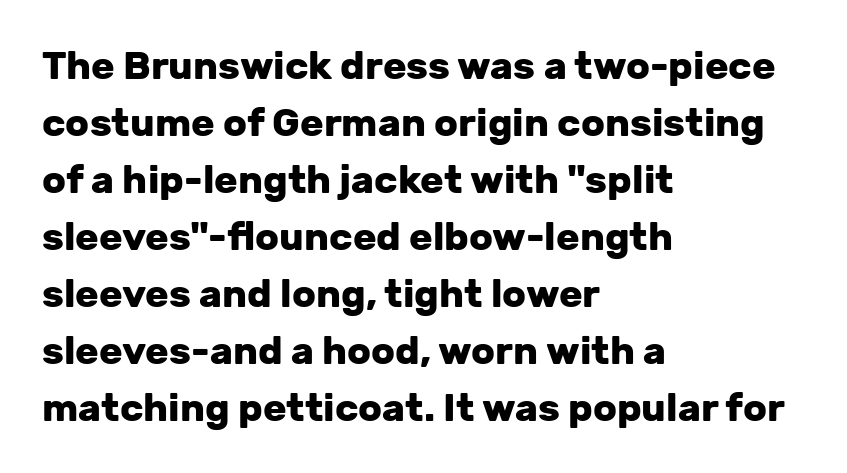
Q: Is the text bold? A: Yes.
Q: Is the text italic (slanted)? A: No, it is upright.
Q: Is the typeface a serif or a sans-serif typeface? A: Sans-serif.
Q: Is the text underlined? A: No.
Q: How is the paragraph aligned? A: Left-aligned.
Q: Is the spacing between letters normal or unusually wide? A: Normal.
Q: Is the spacing between lines tight, normal or loose? A: Normal.
Q: Width (condensed, normal, or wide)? A: Normal.
Q: Stroke contrast? A: Low.
Q: x-height? A: Medium.
Q: Monospaced? A: No.
